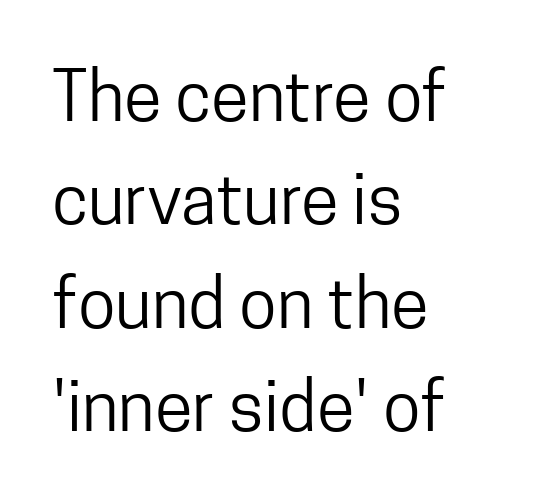
{"serif": "no", "italic": "no", "bold": "no", "weight": "regular", "width": "condensed", "stroke_contrast": "low", "x_height": "medium", "monospaced": "no", "underline": "no", "align": "left", "line_spacing": "normal", "line_spacing_ratio": 1.5, "letter_spacing": "normal", "letter_spacing_em": 0.0, "glyph_px": 69}
